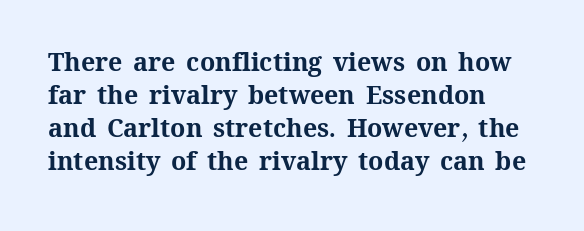
Q: Is the text bold? A: Yes.
Q: Is the text italic (slanted)? A: No, it is upright.
Q: Is the text underlined? A: No.
Q: How is the paragraph aligned? A: Left-aligned.
Q: Is the spacing between letters normal or unusually wide? A: Normal.
Q: Is the spacing between lines tight, normal or loose? A: Normal.
